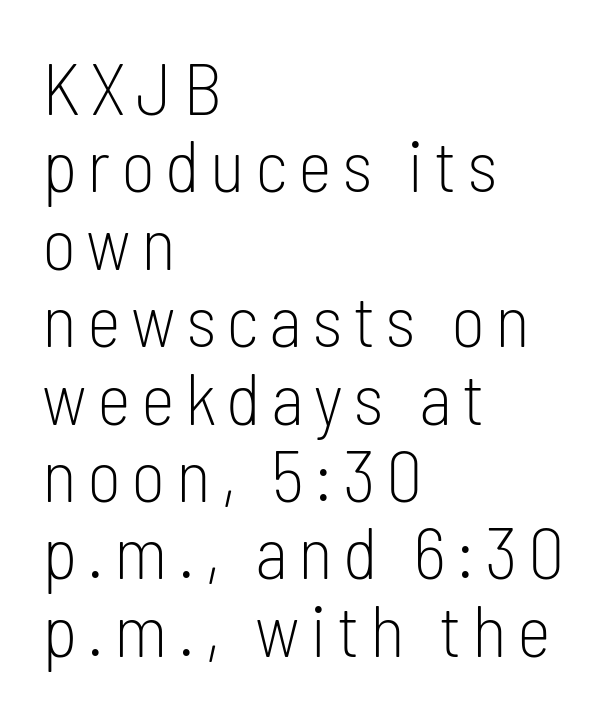
The image shows 73 px light, condensed sans-serif type, upright; set left-aligned, tight line spacing (1.06x), not underlined; low stroke contrast and a medium x-height.
